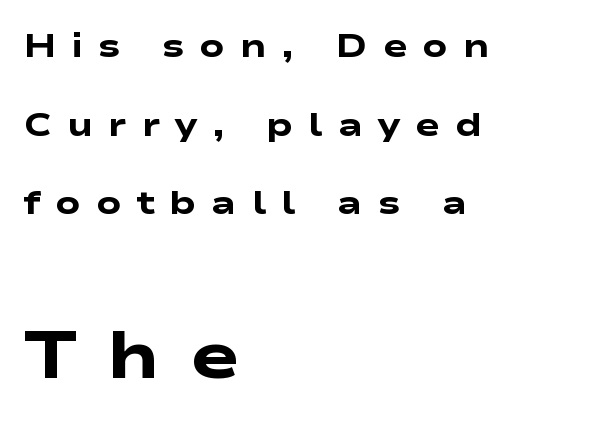
Q: Is the text bold? A: Yes.
Q: Is the typeface a serif or a sans-serif typeface? A: Sans-serif.
Q: Is the text underlined? A: No.
Q: How is the paragraph aligned? A: Left-aligned.
Q: Is the spacing between letters normal or unusually wide? A: Unusually wide.
Q: Is the spacing between lines tight, normal or loose? A: Loose.
Q: Which block of text is set in a larger size, the first (top) or the second (bottom)? A: The second (bottom) one.
Q: Width (condensed, normal, or wide)? A: Wide.
Q: Stroke contrast? A: Low.
Q: x-height? A: Medium.
Q: Monospaced? A: No.
